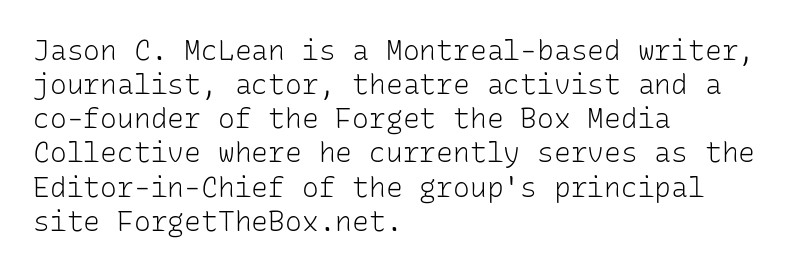
Q: Is the text bold? A: No.
Q: Is the text italic (slanted)? A: No, it is upright.
Q: Is the typeface a serif or a sans-serif typeface? A: Sans-serif.
Q: Is the text underlined? A: No.
Q: How is the paragraph aligned? A: Left-aligned.
Q: Is the spacing between letters normal or unusually wide? A: Normal.
Q: Width (condensed, normal, or wide)? A: Normal.
Q: Stroke contrast? A: Low.
Q: x-height? A: Medium.
Q: Monospaced? A: Yes.
